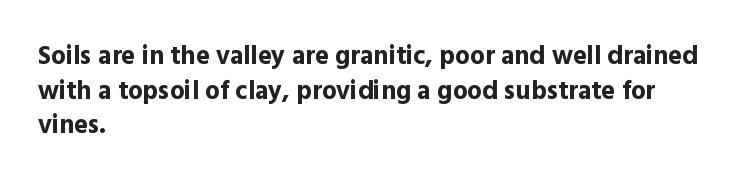
Do the letters lean? They stand straight. Standard letterfit; no display-style spreading of the glyphs. The strip under each line holds only bare page. The rendering anchors every line to the left-hand side. The glyphs have the mass of a bold cut. Quick note: interline space is typical.
